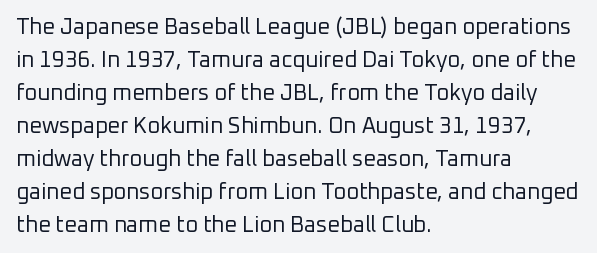
{"italic": "no", "bold": "no", "underline": "no", "align": "left", "line_spacing": "normal", "line_spacing_ratio": 1.5, "letter_spacing": "normal", "letter_spacing_em": 0.0, "glyph_px": 22}
